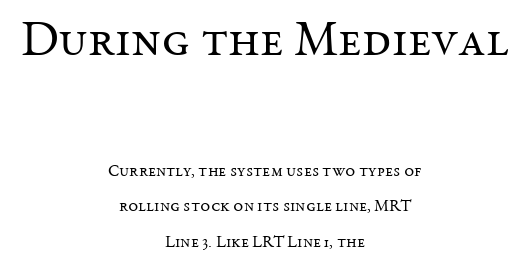
{"serif": "yes", "italic": "no", "bold": "no", "weight": "regular", "width": "normal", "stroke_contrast": "medium", "x_height": "medium", "monospaced": "no", "underline": "no", "align": "center", "line_spacing": "loose", "line_spacing_ratio": 2.08, "letter_spacing": "normal", "letter_spacing_em": 0.0, "larger_block": "first", "size_ratio": 2.94, "glyph_px": 50}
